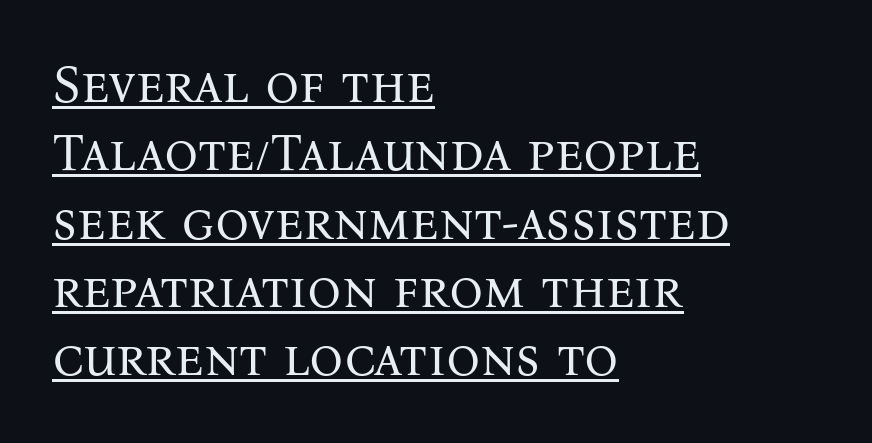
{"serif": "yes", "italic": "no", "bold": "no", "weight": "regular", "width": "normal", "stroke_contrast": "medium", "x_height": "medium", "monospaced": "no", "underline": "yes", "align": "left", "line_spacing": "normal", "line_spacing_ratio": 1.29, "letter_spacing": "normal", "letter_spacing_em": 0.0, "glyph_px": 53}
